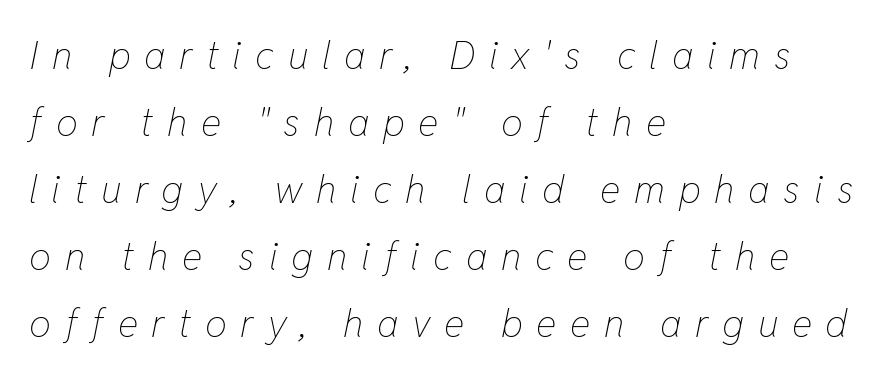
A light-to-regular cut is what we see here. The text carries the slant typical of an italic or oblique font. The typesetter chose a ragged-right arrangement here. Spacing verdict: proportional, widths tailored to each character.
